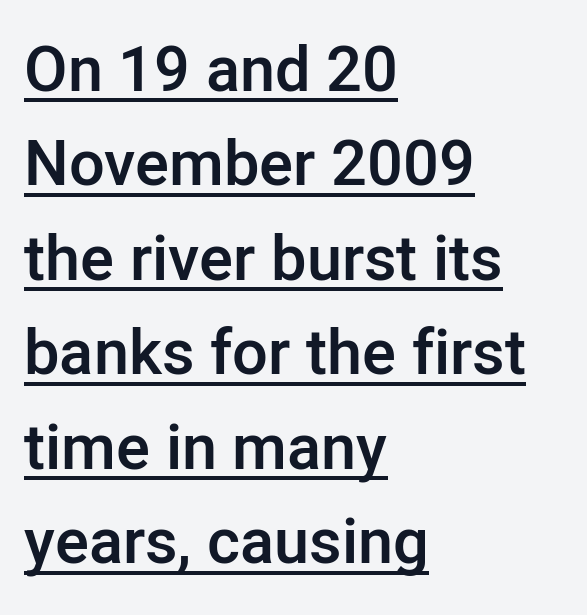
Q: Is the text bold? A: Semi-bold.
Q: Is the text italic (slanted)? A: No, it is upright.
Q: Is the typeface a serif or a sans-serif typeface? A: Sans-serif.
Q: Is the text underlined? A: Yes.
Q: How is the paragraph aligned? A: Left-aligned.
Q: Is the spacing between letters normal or unusually wide? A: Normal.
Q: Is the spacing between lines tight, normal or loose? A: Normal.
Q: Width (condensed, normal, or wide)? A: Normal.
Q: Stroke contrast? A: Low.
Q: x-height? A: Medium.
Q: Monospaced? A: No.
